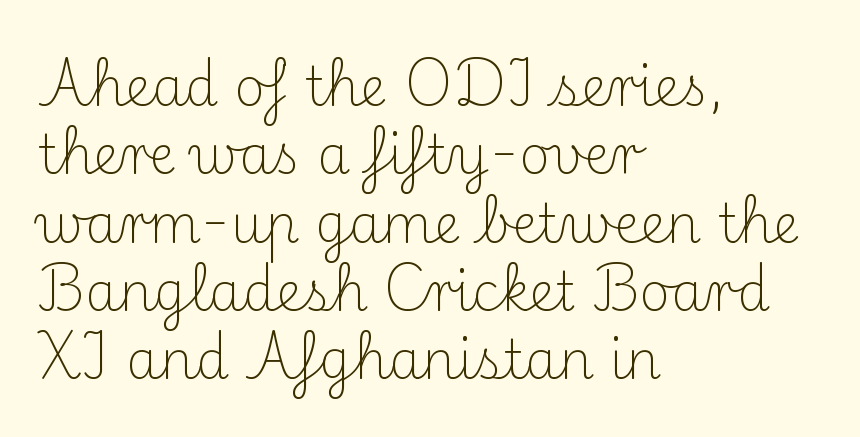
The image shows 53 px light serif type, upright; set left-aligned, normal line spacing (1.29x), normal letter spacing, not underlined; medium stroke contrast and a small x-height.
